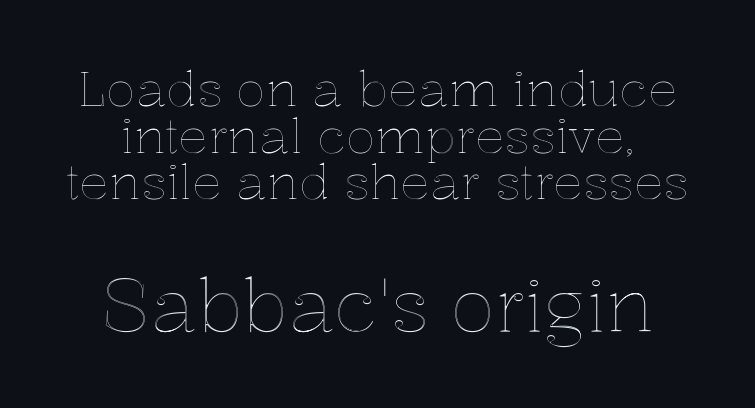
The image shows 74 px text type, upright; set tight line spacing (0.95x), normal letter spacing, not underlined; the second (bottom) block is 1.51x larger; a medium x-height.
